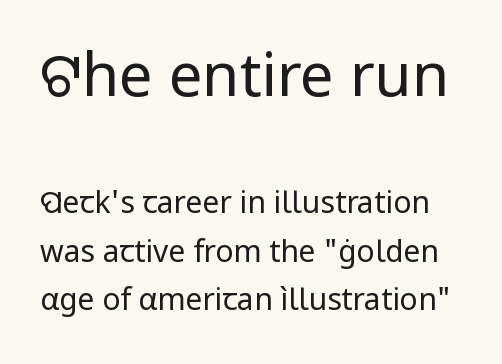
The image shows 60 px regular-weight sans-serif type, upright; set normal line spacing (1.62x), normal letter spacing, not underlined; the first (top) block is 2.0x larger; low stroke contrast and a medium x-height.
